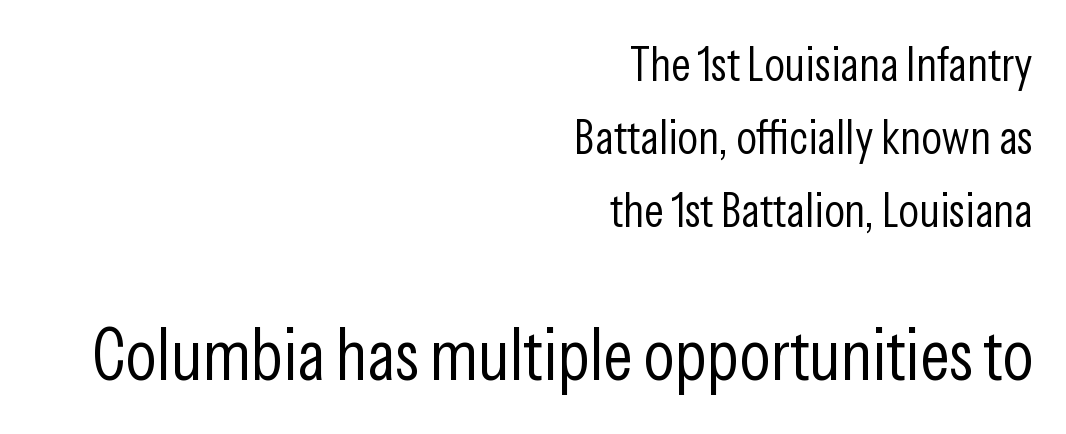
The image shows 72 px light, condensed sans-serif type, upright; set right-aligned, normal line spacing (1.52x), normal letter spacing, not underlined; the second (bottom) block is 1.5x larger; low stroke contrast and a medium x-height.
